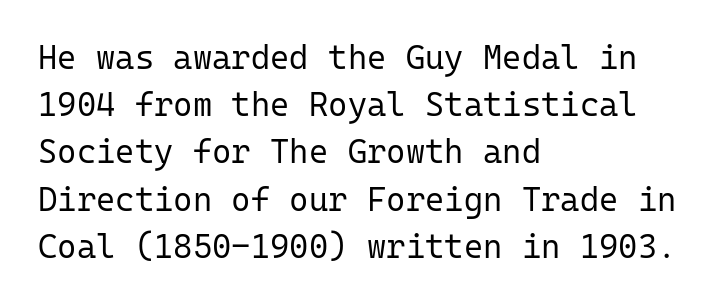
{"serif": "no", "italic": "no", "bold": "no", "weight": "regular", "width": "normal", "stroke_contrast": "low", "x_height": "medium", "monospaced": "yes", "underline": "no", "align": "left", "line_spacing": "normal", "line_spacing_ratio": 1.43, "letter_spacing": "normal", "letter_spacing_em": 0.0, "glyph_px": 33}
